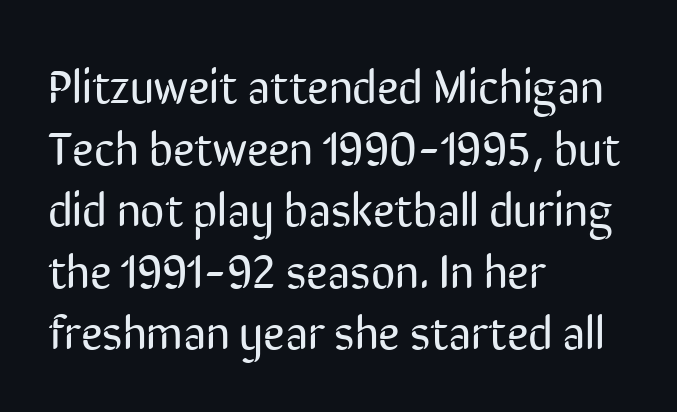
Q: Is the text bold? A: No.
Q: Is the text italic (slanted)? A: No, it is upright.
Q: Is the typeface a serif or a sans-serif typeface? A: Sans-serif.
Q: Is the text underlined? A: No.
Q: How is the paragraph aligned? A: Left-aligned.
Q: Is the spacing between letters normal or unusually wide? A: Normal.
Q: Is the spacing between lines tight, normal or loose? A: Normal.
Q: Width (condensed, normal, or wide)? A: Condensed.
Q: Stroke contrast? A: Low.
Q: x-height? A: Medium.
Q: Monospaced? A: No.
